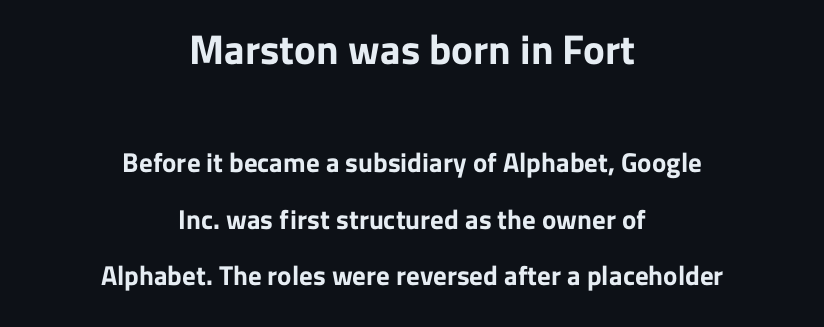
{"serif": "no", "italic": "no", "bold": "yes", "weight": "bold", "width": "normal", "stroke_contrast": "low", "x_height": "medium", "monospaced": "no", "underline": "no", "align": "center", "line_spacing": "loose", "line_spacing_ratio": 2.09, "letter_spacing": "normal", "letter_spacing_em": 0.0, "larger_block": "first", "size_ratio": 1.52, "glyph_px": 41}
